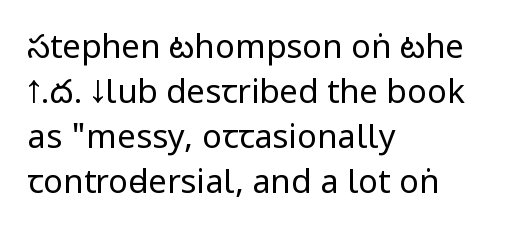
In terms of letterform style, serifs are entirely absent. The face looks like a standard text weight, possibly lighter. Bare-footed words on every line. The lines sit at an ordinary, default distance from one another. This sample uses an upright cut, with every glyph sitting square on the baseline. Inter-character spacing is left at the font's built-in metrics.
